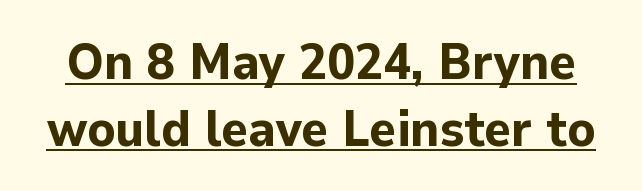
{"serif": "no", "italic": "no", "bold": "yes", "weight": "bold", "width": "normal", "stroke_contrast": "low", "x_height": "medium", "monospaced": "no", "underline": "yes", "line_spacing": "normal", "line_spacing_ratio": 1.31, "letter_spacing": "normal", "letter_spacing_em": 0.0, "glyph_px": 51}
